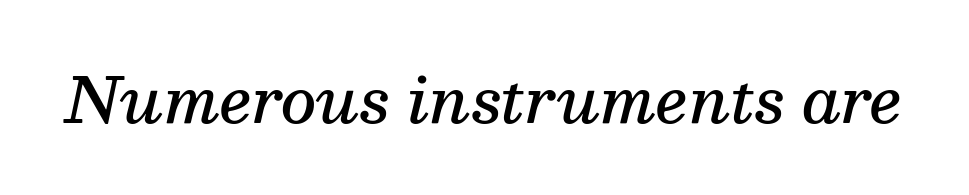
Is this a fixed-width face? No — the glyphs have proportional, varying widths. The characters look somewhat weighty, a semibold short of true bold. The face used here has a pronounced slope to its letters. Any mark beneath the type? The region is blank. Type style note: has serifs. Spacing between characters is what you'd get straight out of the box.
